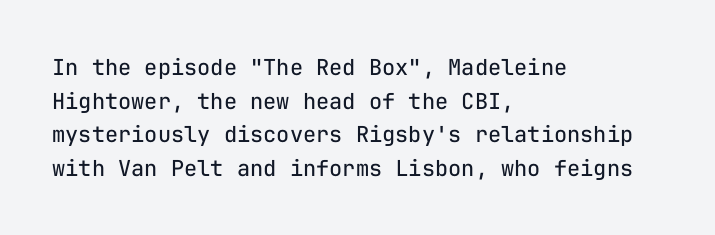
{"italic": "no", "bold": "no", "underline": "no", "align": "left", "line_spacing": "normal", "line_spacing_ratio": 1.53, "letter_spacing": "normal", "letter_spacing_em": 0.0, "glyph_px": 22}
